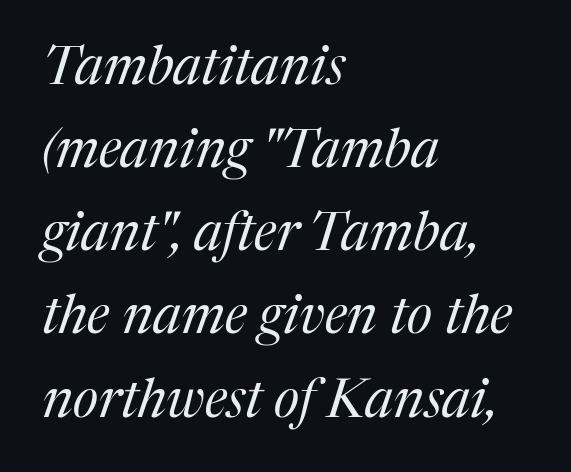
{"serif": "yes", "italic": "yes", "lean": "right", "slant_degrees": 17, "bold": "no", "weight": "regular", "width": "normal", "stroke_contrast": "medium", "x_height": "medium", "monospaced": "no", "underline": "no", "align": "left", "line_spacing": "normal", "line_spacing_ratio": 1.54, "letter_spacing": "normal", "letter_spacing_em": 0.0, "glyph_px": 54}
